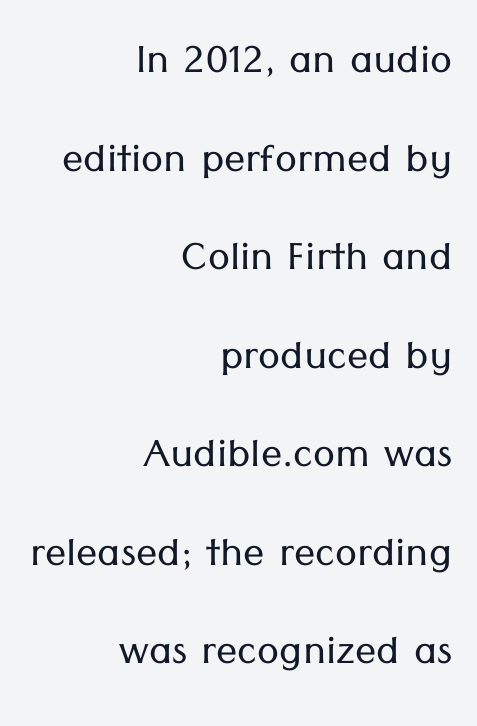
Q: Is the text bold? A: No.
Q: Is the text italic (slanted)? A: No, it is upright.
Q: Is the typeface a serif or a sans-serif typeface? A: Sans-serif.
Q: Is the text underlined? A: No.
Q: How is the paragraph aligned? A: Right-aligned.
Q: Is the spacing between letters normal or unusually wide? A: Normal.
Q: Width (condensed, normal, or wide)? A: Normal.
Q: Stroke contrast? A: Low.
Q: x-height? A: Medium.
Q: Monospaced? A: No.
